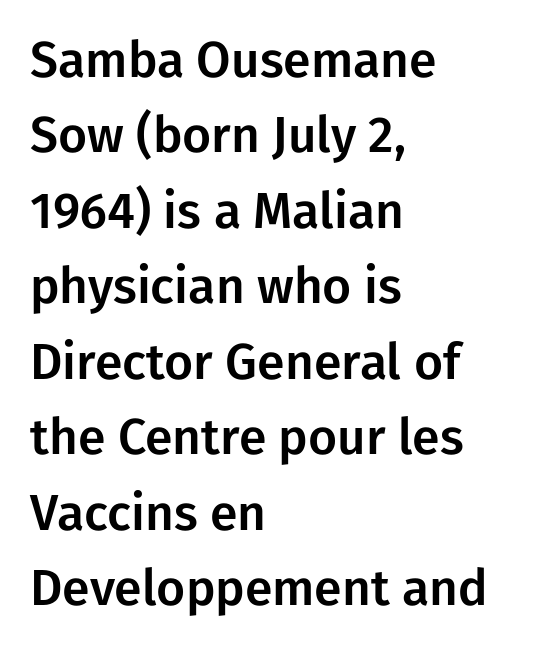
{"serif": "no", "italic": "no", "width": "normal", "stroke_contrast": "low", "x_height": "medium", "monospaced": "no", "underline": "no", "align": "left", "line_spacing": "normal", "line_spacing_ratio": 1.51, "letter_spacing": "normal", "letter_spacing_em": 0.0, "glyph_px": 50}
